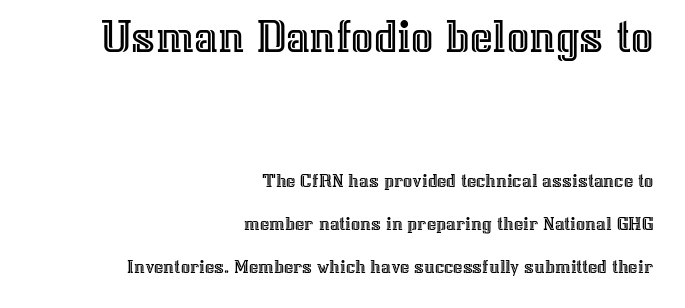
Reading top to bottom, the characters get smaller at the block break. This sample is right-justified, so line beginnings fall wherever the words allow. The passage shown is typed in a proportional face where columns would drift. The passage shown has conventional tracking throughout. Rows of type keep a wide berth in the vertical direction. This is roman type, the default non-slanted kind.
